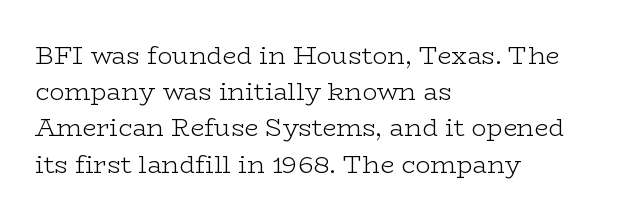
{"italic": "no", "bold": "no", "underline": "no", "align": "left", "line_spacing": "normal", "line_spacing_ratio": 1.45, "letter_spacing": "normal", "letter_spacing_em": 0.0, "glyph_px": 25}
